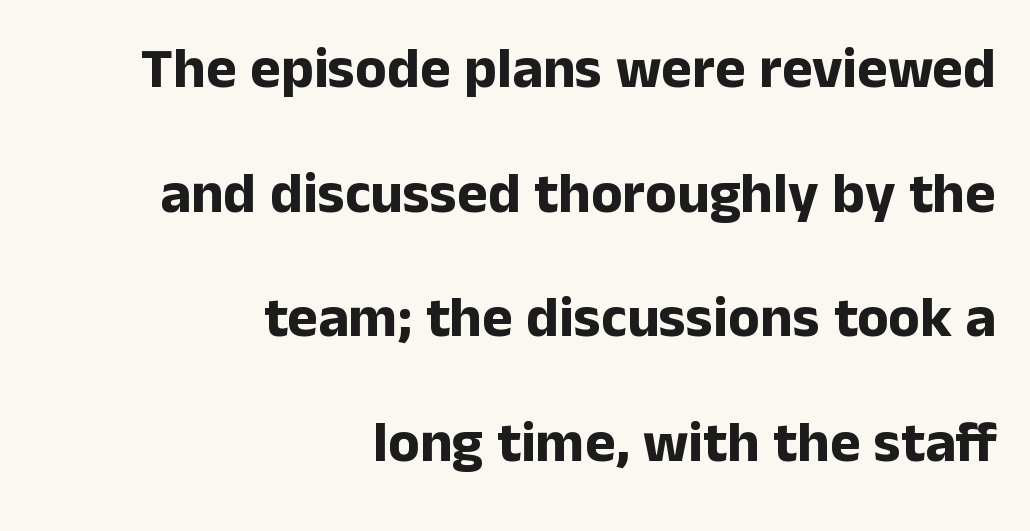
Inter-character spacing is left at the font's built-in metrics. Posture: upright roman. Notice the wide empty band between every row — that's loose leading. The passage shown is not underscored anywhere. The sample has been set heavy, in full bold. Spacing verdict: proportional, widths tailored to each character.
